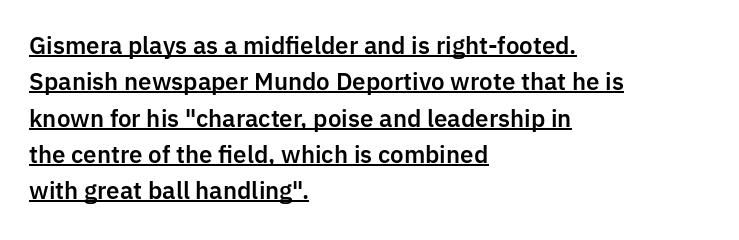
Q: Is the text italic (slanted)? A: No, it is upright.
Q: Is the text underlined? A: Yes.
Q: How is the paragraph aligned? A: Left-aligned.
Q: Is the spacing between letters normal or unusually wide? A: Normal.
Q: Is the spacing between lines tight, normal or loose? A: Normal.
